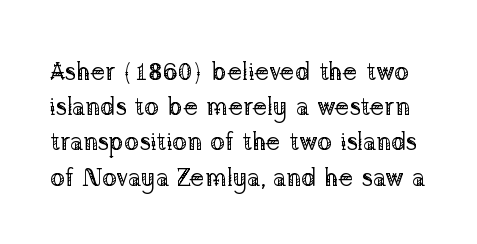
Q: Is the text bold? A: No.
Q: Is the text italic (slanted)? A: No, it is upright.
Q: Is the text underlined? A: No.
Q: Is the spacing between letters normal or unusually wide? A: Normal.
Q: Is the spacing between lines tight, normal or loose? A: Normal.
